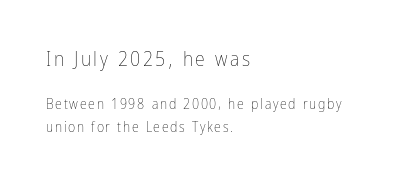
Reading down the column, the eye jumps a familiar distance to each next line. Posture: vertical. The string is rendered with underlining switched off. These two chunks differ in scale, with the top chunk taking the larger measure. Bold? No — there's no thickening of the strokes.
